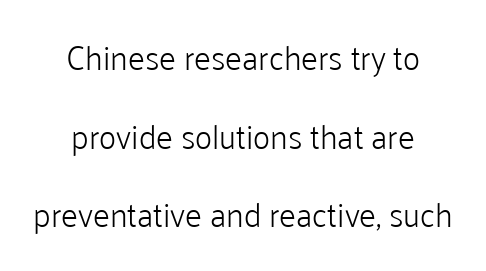
Q: Is the text bold? A: No.
Q: Is the text italic (slanted)? A: No, it is upright.
Q: Is the typeface a serif or a sans-serif typeface? A: Sans-serif.
Q: Is the text underlined? A: No.
Q: How is the paragraph aligned? A: Centered.
Q: Is the spacing between letters normal or unusually wide? A: Normal.
Q: Is the spacing between lines tight, normal or loose? A: Loose.
Q: Width (condensed, normal, or wide)? A: Normal.
Q: Stroke contrast? A: Low.
Q: x-height? A: Medium.
Q: Monospaced? A: No.
